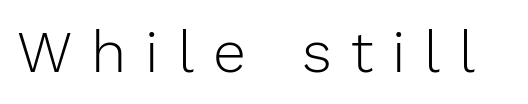
Q: Is the text bold? A: No.
Q: Is the text italic (slanted)? A: No, it is upright.
Q: Is the typeface a serif or a sans-serif typeface? A: Sans-serif.
Q: Is the text underlined? A: No.
Q: Is the spacing between letters normal or unusually wide? A: Unusually wide.
Q: Width (condensed, normal, or wide)? A: Normal.
Q: Stroke contrast? A: Low.
Q: x-height? A: Medium.
Q: Monospaced? A: No.
